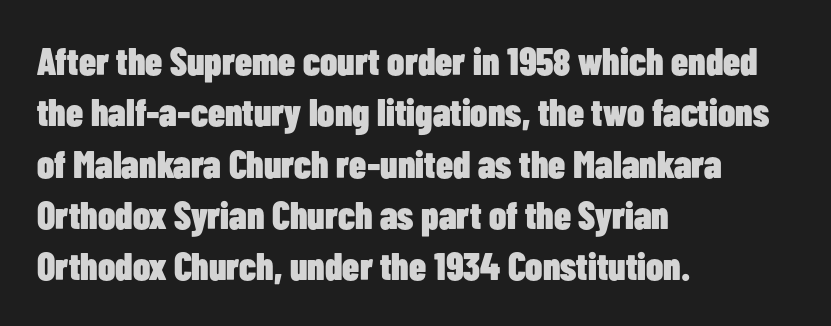
{"serif": "no", "italic": "no", "bold": "yes", "weight": "heavy", "width": "condensed", "stroke_contrast": "low", "x_height": "medium", "monospaced": "no", "underline": "no", "align": "left", "line_spacing": "normal", "line_spacing_ratio": 1.35, "letter_spacing": "normal", "letter_spacing_em": 0.0, "glyph_px": 38}
